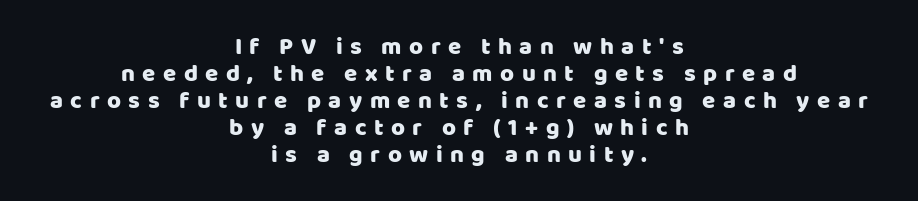
Words float on clear page, feet unadorned. Closely set lines give the paragraph a compact silhouette. Horizontally, the lines are justified to the midpoint only. This sample uses expanded letter spacing, leaving extra air between glyphs. The font's upright variant was chosen for this text.
